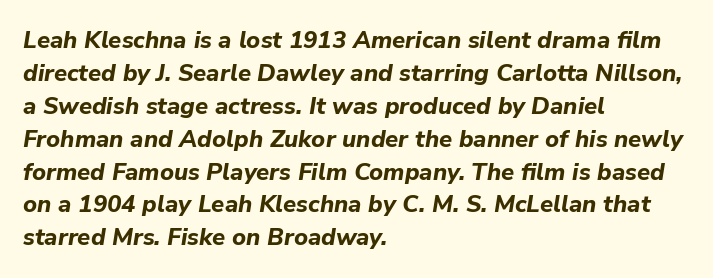
Emphasis by weight is at full strength: bold. A typesetter would mark this as italic. Layout note: lines flush left. There is no visible air inserted between adjacent glyphs.
